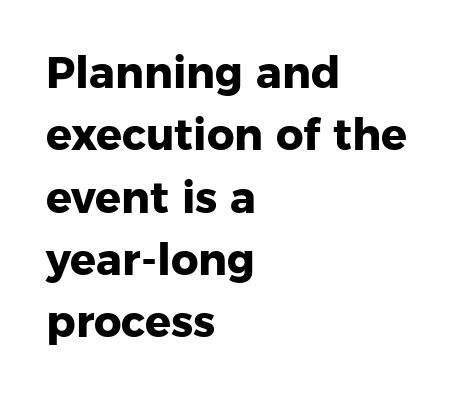
Spacing verdict: proportional, widths tailored to each character. The font family rendered here belongs to the sans-serif group. You can tell it's not italic because the verticals are truly vertical. Each glyph is drawn with heavy, bold strokes. The paragraph has a hard left edge and a soft right edge.
